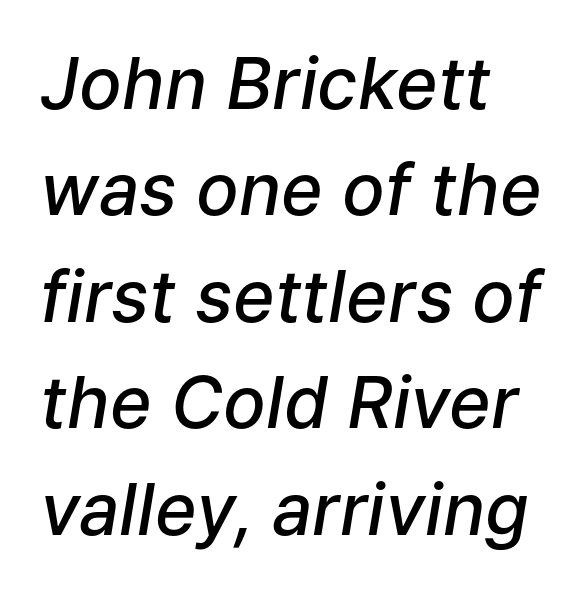
Q: Is the text bold? A: Semi-bold.
Q: Is the text italic (slanted)? A: Yes, it leans right by about 9 degrees.
Q: Is the text underlined? A: No.
Q: How is the paragraph aligned? A: Left-aligned.
Q: Is the spacing between letters normal or unusually wide? A: Normal.
Q: Is the spacing between lines tight, normal or loose? A: Normal.
Q: Width (condensed, normal, or wide)? A: Normal.
Q: Stroke contrast? A: Low.
Q: x-height? A: Medium.
Q: Monospaced? A: No.
